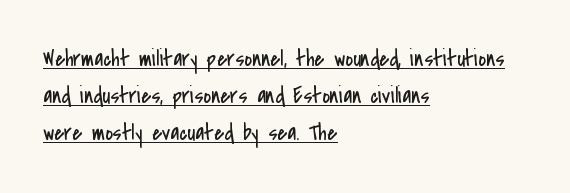
The rag falls on the right side of this text block. The lettering holds an erect, upright posture throughout. This block has exactly the height ordinary leading produces. Emphasis is given by a line drawn under the lettering. Weight: in the light-to-regular range.
